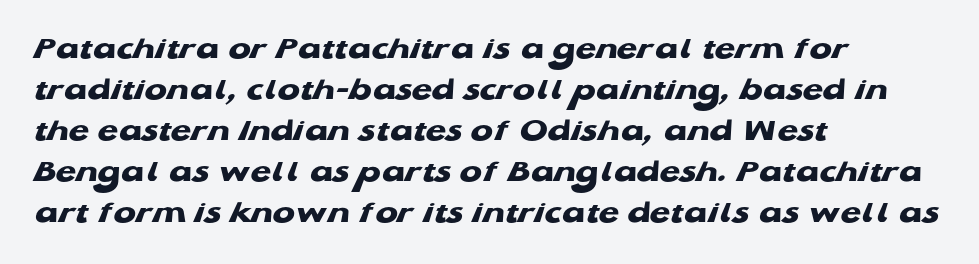
Q: Is the text bold? A: Yes.
Q: Is the typeface a serif or a sans-serif typeface? A: Sans-serif.
Q: Is the text underlined? A: No.
Q: How is the paragraph aligned? A: Left-aligned.
Q: Is the spacing between letters normal or unusually wide? A: Normal.
Q: Width (condensed, normal, or wide)? A: Wide.
Q: Stroke contrast? A: Low.
Q: x-height? A: Medium.
Q: Monospaced? A: No.
